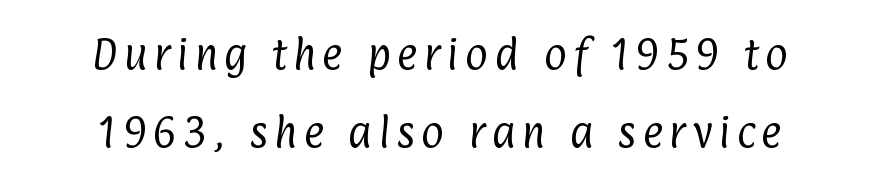
{"serif": "no", "bold": "no", "weight": "regular", "width": "condensed", "stroke_contrast": "low", "x_height": "medium", "monospaced": "no", "underline": "no", "align": "center", "line_spacing": "loose", "line_spacing_ratio": 2.24, "glyph_px": 35}
